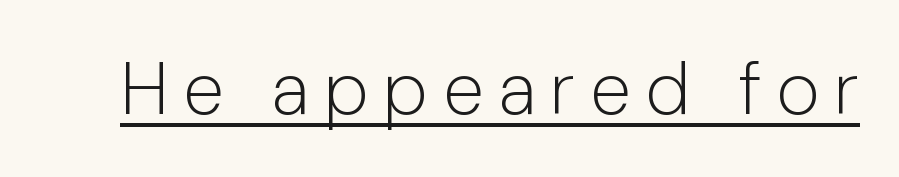
The face used here is a sans, in the tradition of grotesques and geometrics. The typeface has the unassuming heft of standard copy or less. A roman cut, with each character standing at attention. Looks like someone drew a line under every word here. The rendering uses natural spacing where letterforms have individual widths.
